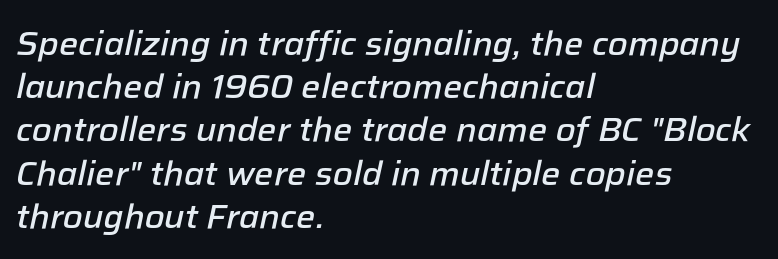
Heft: intermediate — a semibold. The face used here is proportionally spaced, like ordinary book or web type. The horizontal fit of the characters is conventional and even. Underline: absent. The passage shown leans; its letterforms are oblique. The passage is arranged the way most books set body copy — flush left.
